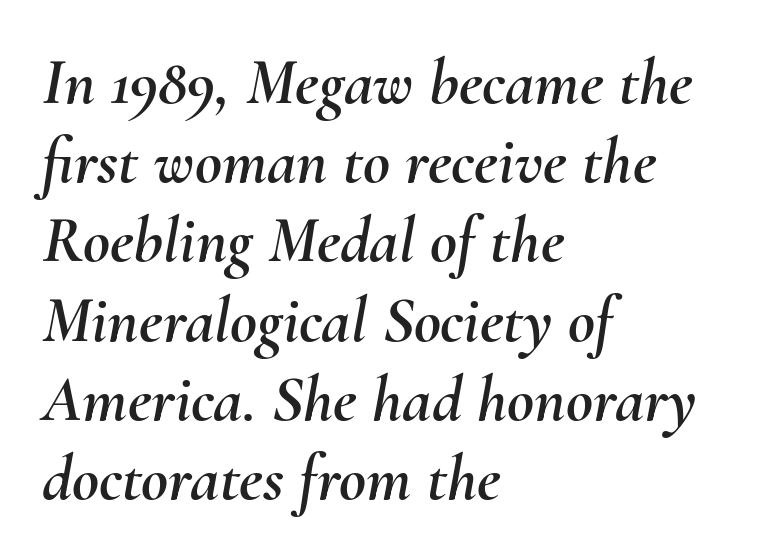
Q: Is the text italic (slanted)? A: Yes, it leans right by about 10 degrees.
Q: Is the text underlined? A: No.
Q: How is the paragraph aligned? A: Left-aligned.
Q: Is the spacing between letters normal or unusually wide? A: Normal.
Q: Width (condensed, normal, or wide)? A: Normal.
Q: Stroke contrast? A: Medium.
Q: x-height? A: Small.
Q: Monospaced? A: No.
